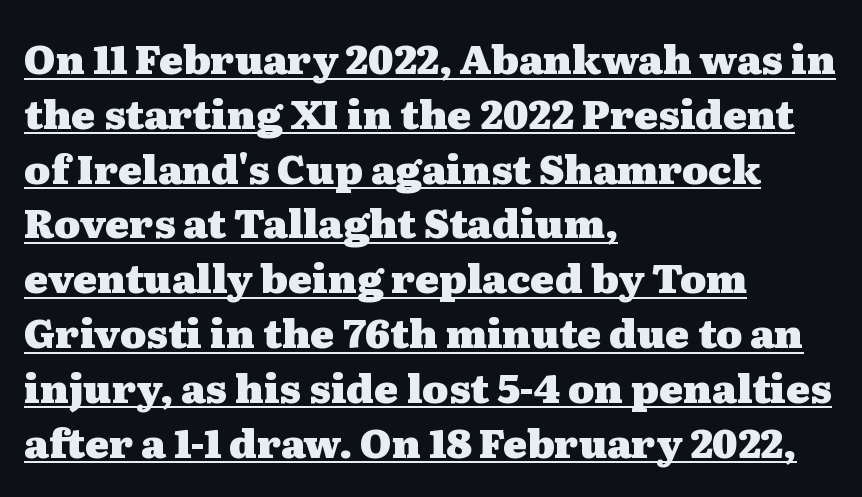
{"serif": "yes", "italic": "no", "bold": "yes", "weight": "heavy", "width": "wide", "stroke_contrast": "medium", "x_height": "medium", "monospaced": "no", "underline": "yes", "align": "left", "line_spacing": "normal", "line_spacing_ratio": 1.37, "letter_spacing": "normal", "letter_spacing_em": 0.0, "glyph_px": 40}
